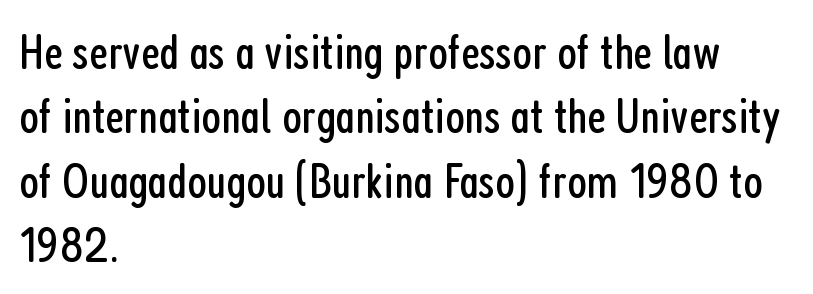
Q: Is the text bold? A: No.
Q: Is the text italic (slanted)? A: No, it is upright.
Q: Is the typeface a serif or a sans-serif typeface? A: Sans-serif.
Q: Is the text underlined? A: No.
Q: How is the paragraph aligned? A: Left-aligned.
Q: Is the spacing between letters normal or unusually wide? A: Normal.
Q: Is the spacing between lines tight, normal or loose? A: Normal.
Q: Width (condensed, normal, or wide)? A: Condensed.
Q: Stroke contrast? A: Low.
Q: x-height? A: Medium.
Q: Monospaced? A: No.
